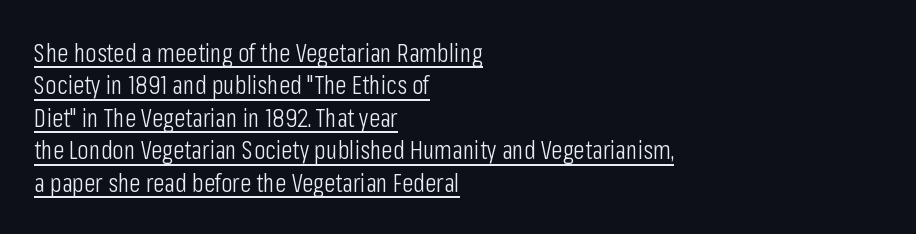
{"italic": "no", "bold": "no", "underline": "yes", "align": "left", "line_spacing": "normal", "line_spacing_ratio": 1.25, "letter_spacing": "normal", "letter_spacing_em": 0.0, "glyph_px": 26}
